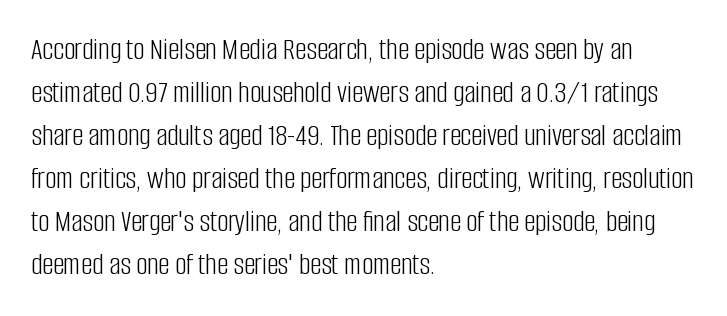
The image shows 31 px light, condensed sans-serif type, upright; set left-aligned, normal line spacing (1.39x), normal letter spacing, not underlined; low stroke contrast and a large x-height.
